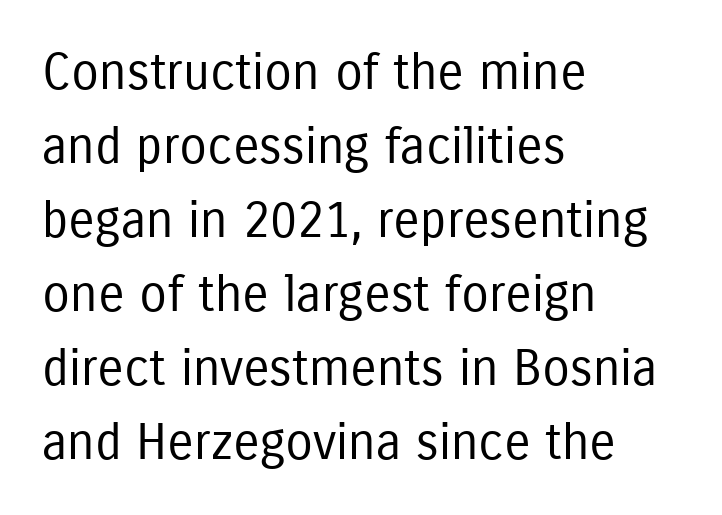
{"serif": "no", "italic": "no", "bold": "no", "weight": "regular", "width": "condensed", "stroke_contrast": "low", "x_height": "medium", "monospaced": "no", "underline": "no", "align": "left", "line_spacing": "normal", "line_spacing_ratio": 1.48, "letter_spacing": "normal", "letter_spacing_em": 0.0, "glyph_px": 50}
